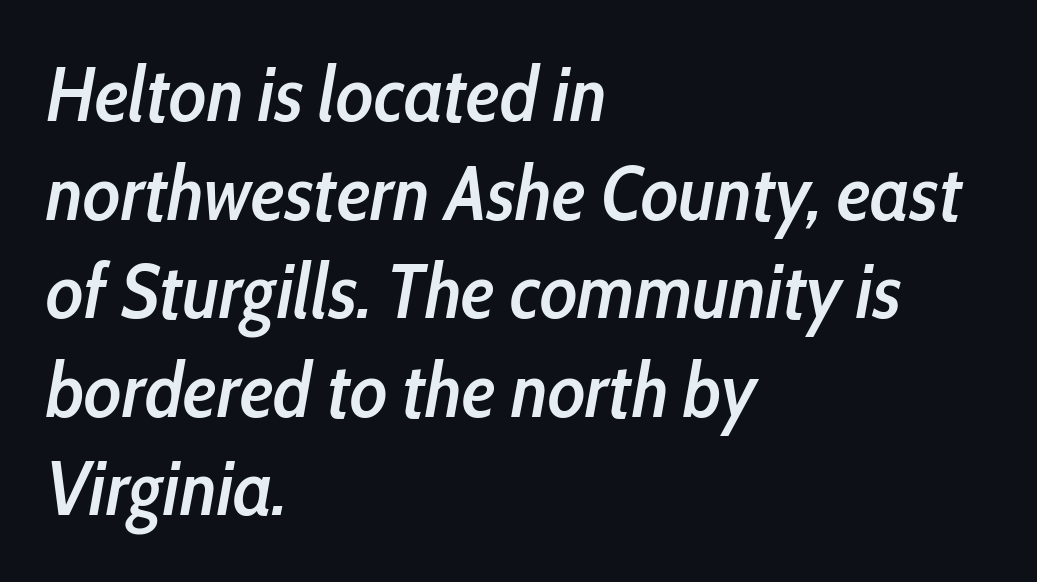
The image shows 77 px semibold, condensed type, italic (leaning right); set left-aligned, normal line spacing (1.28x), normal letter spacing, not underlined; low stroke contrast and a medium x-height.
